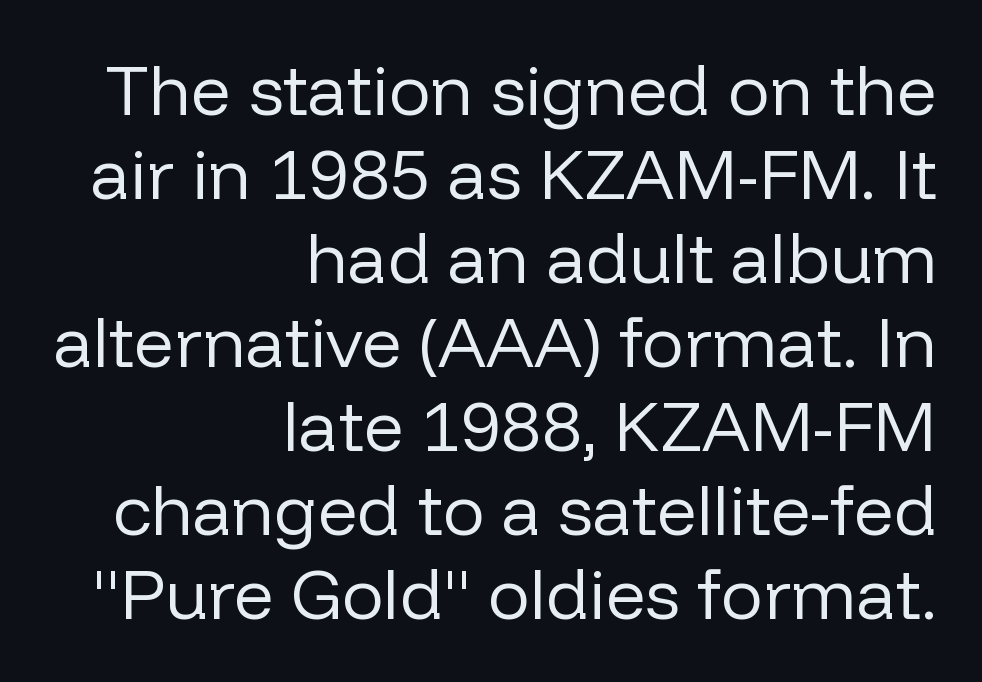
The image shows 70 px regular-weight sans-serif type, upright; set right-aligned, line spacing 1.2x, normal letter spacing, not underlined; low stroke contrast and a medium x-height.
